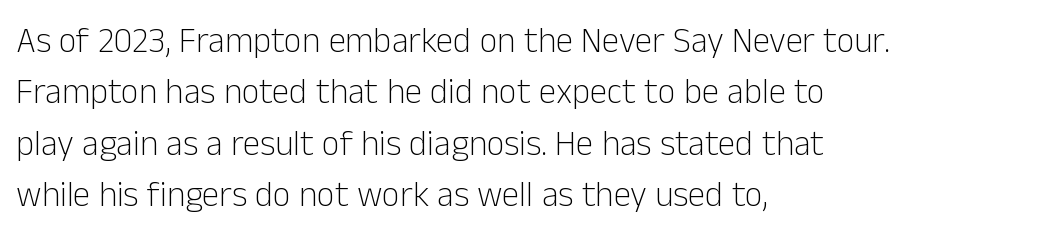
The letters advance in unequal steps, a hallmark of proportional type. These lines are set flush left with a ragged right edge. A typesetter would mark this as roman, not italic. What's the leading like? Ordinary, nothing unusual. Stems and bowls with no extra thickness — not bold.
